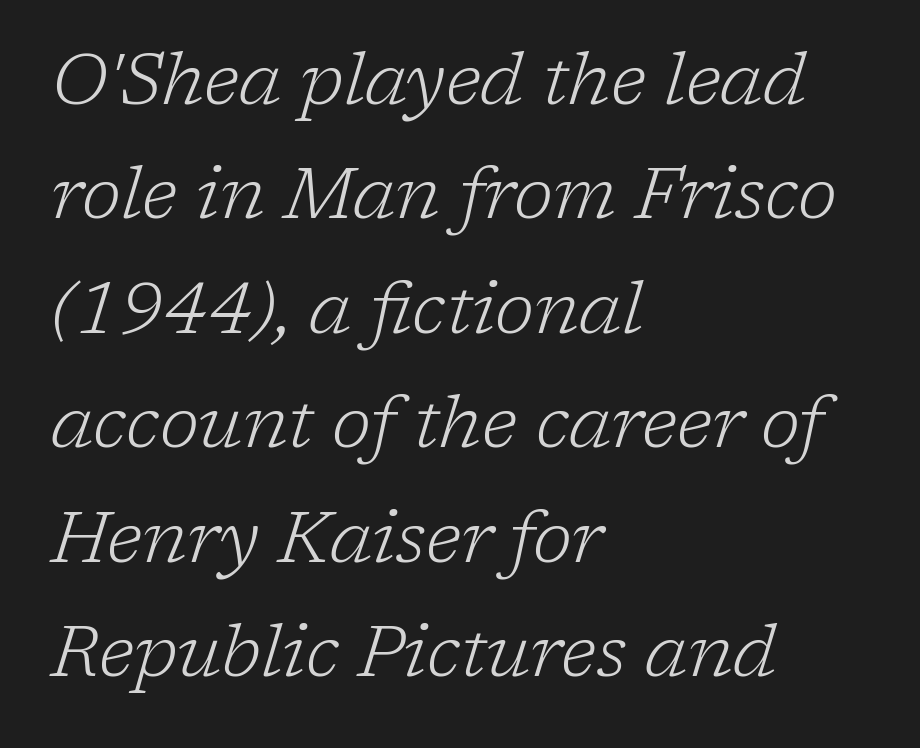
{"serif": "yes", "italic": "yes", "lean": "right", "slant_degrees": 17, "bold": "no", "weight": "light", "width": "normal", "stroke_contrast": "low", "x_height": "medium", "monospaced": "no", "underline": "no", "align": "left", "line_spacing": "normal", "line_spacing_ratio": 1.59, "letter_spacing": "normal", "letter_spacing_em": 0.0, "glyph_px": 72}
